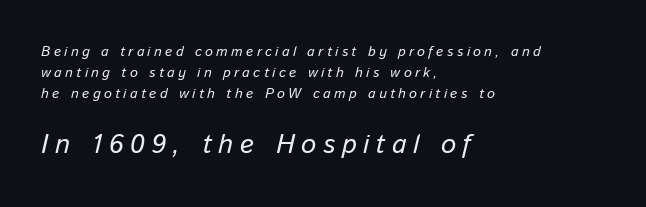
The image shows 27 px text type, italic (leaning right); set left-aligned, normal line spacing (1.49x), unusually wide letter spacing (+0.24 em), not underlined; the second (bottom) block is 1.93x larger.
